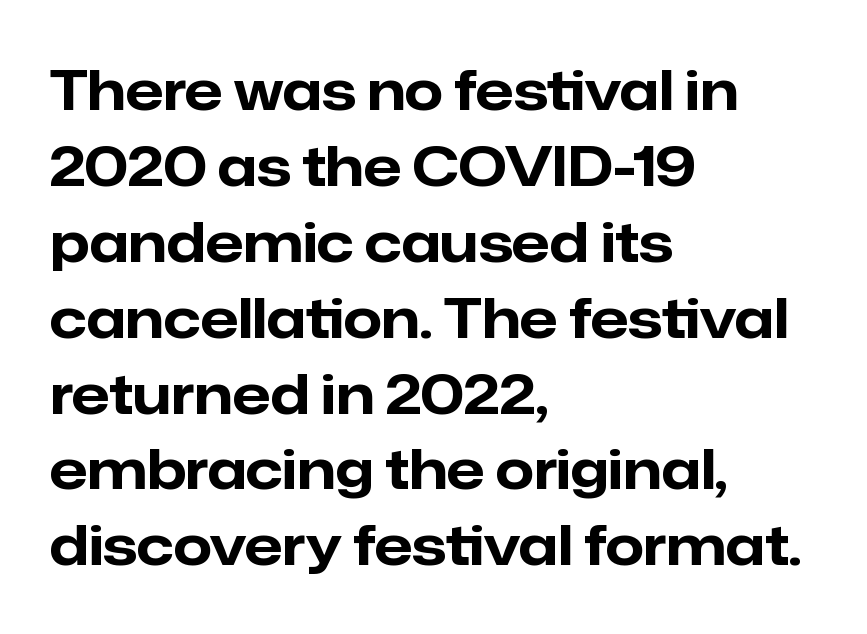
Whoever set this chose a conventional vertical rhythm. Spacing between characters is what you'd get straight out of the box. You could not count columns in this text — the font is proportionally spaced. Characters remain perfectly vertical along every line. In terms of letterform style, serifs are entirely absent. Glance below the letters and you will spot only blank space.
